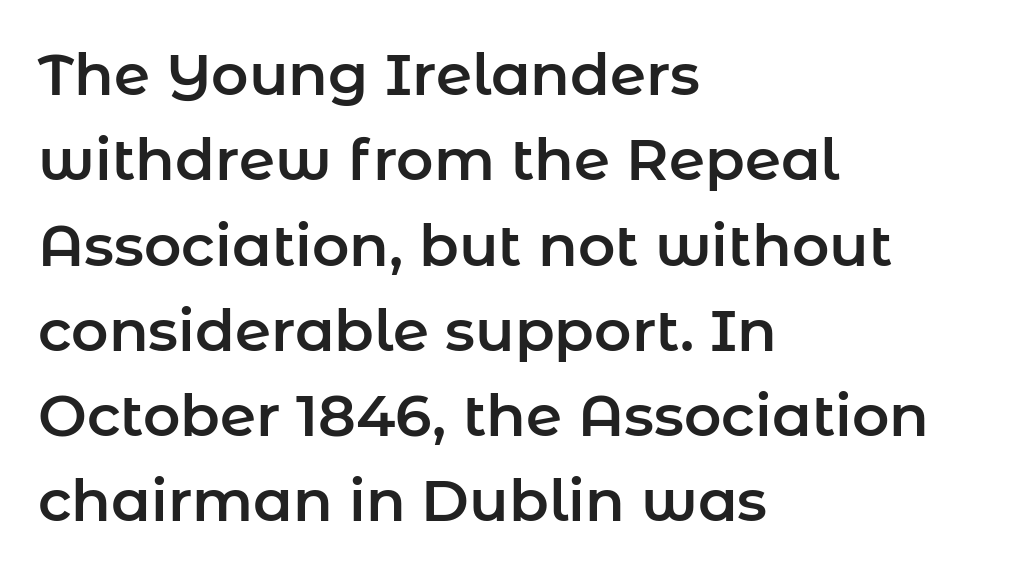
The image shows 58 px sans-serif type, upright; set left-aligned, normal line spacing (1.47x), normal letter spacing, not underlined; low stroke contrast and a medium x-height.
